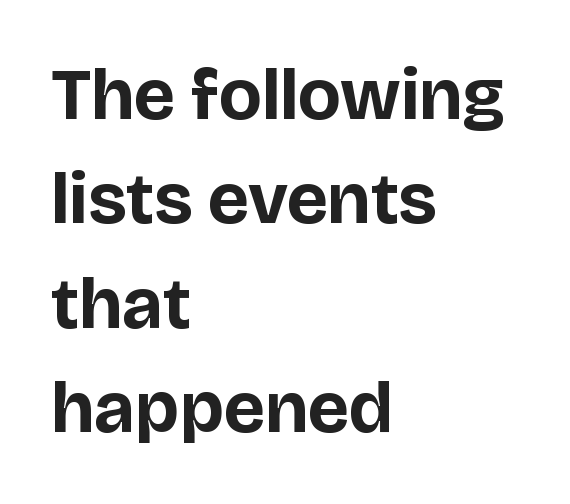
Type style note: lacks serifs. Chunky letters — that's bold for sure. The letters stand upright; this is a roman face. Tracking value appears to be zero — textbook default spacing.
